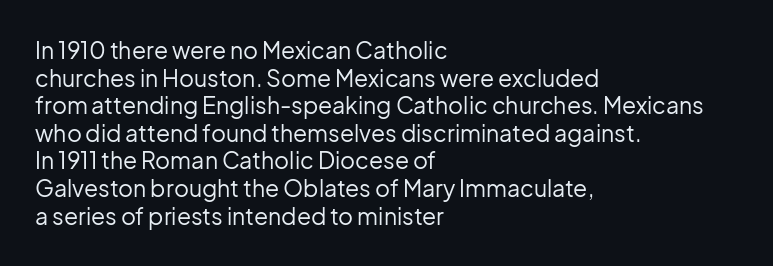
{"italic": "no", "bold": "no", "underline": "no", "align": "left", "line_spacing_ratio": 1.2, "letter_spacing": "normal", "letter_spacing_em": 0.0, "glyph_px": 23}
